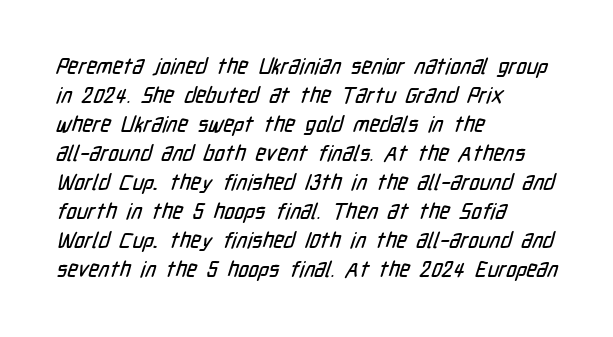
Q: Is the text underlined? A: No.
Q: How is the paragraph aligned? A: Left-aligned.
Q: Is the spacing between letters normal or unusually wide? A: Normal.
Q: Is the spacing between lines tight, normal or loose? A: Normal.
